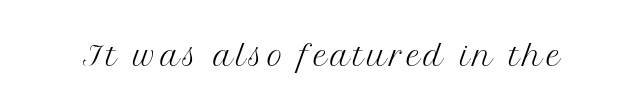
{"bold": "no", "underline": "no", "glyph_px": 27}
